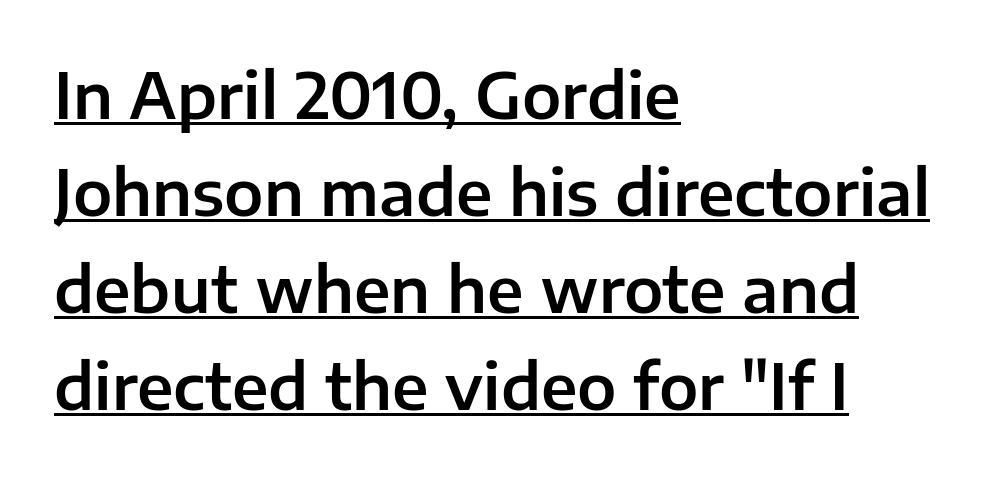
Unlike italic type, these characters show no tilt at all. Think of a printed novel: that variable character pitch is what you see here. Each line starts at the same left margin while the right side varies. Grotesque or geometric, the face here clearly has no serifs.
